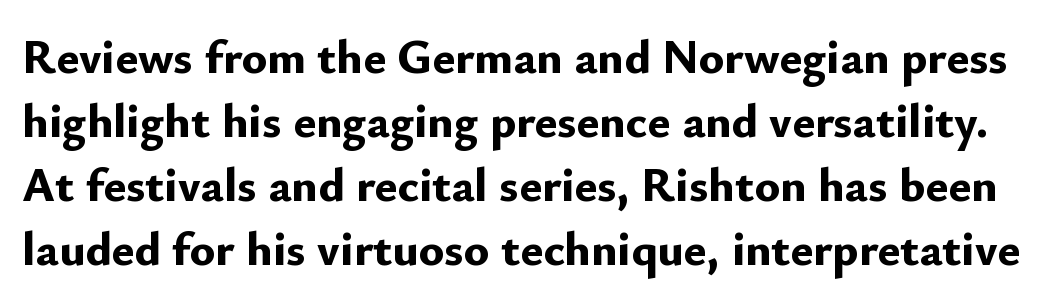
Q: Is the text bold? A: Yes.
Q: Is the text italic (slanted)? A: No, it is upright.
Q: Is the typeface a serif or a sans-serif typeface? A: Sans-serif.
Q: Is the text underlined? A: No.
Q: Is the spacing between letters normal or unusually wide? A: Normal.
Q: Is the spacing between lines tight, normal or loose? A: Normal.
Q: Width (condensed, normal, or wide)? A: Normal.
Q: Stroke contrast? A: Low.
Q: x-height? A: Small.
Q: Monospaced? A: No.
